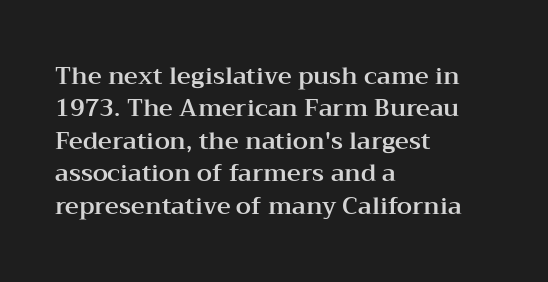
The image shows 24 px text type, upright; set left-aligned, normal line spacing (1.35x), normal letter spacing, not underlined.
